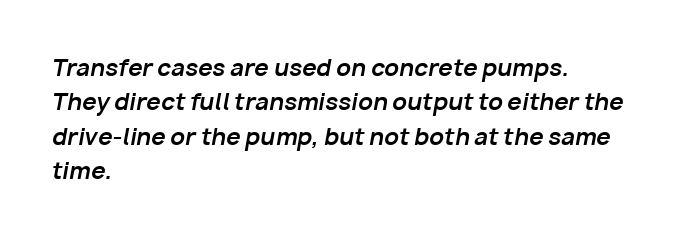
Q: Is the text bold? A: Yes.
Q: Is the text italic (slanted)? A: Yes, it leans right by about 10 degrees.
Q: Is the text underlined? A: No.
Q: How is the paragraph aligned? A: Left-aligned.
Q: Is the spacing between letters normal or unusually wide? A: Normal.
Q: Is the spacing between lines tight, normal or loose? A: Normal.
